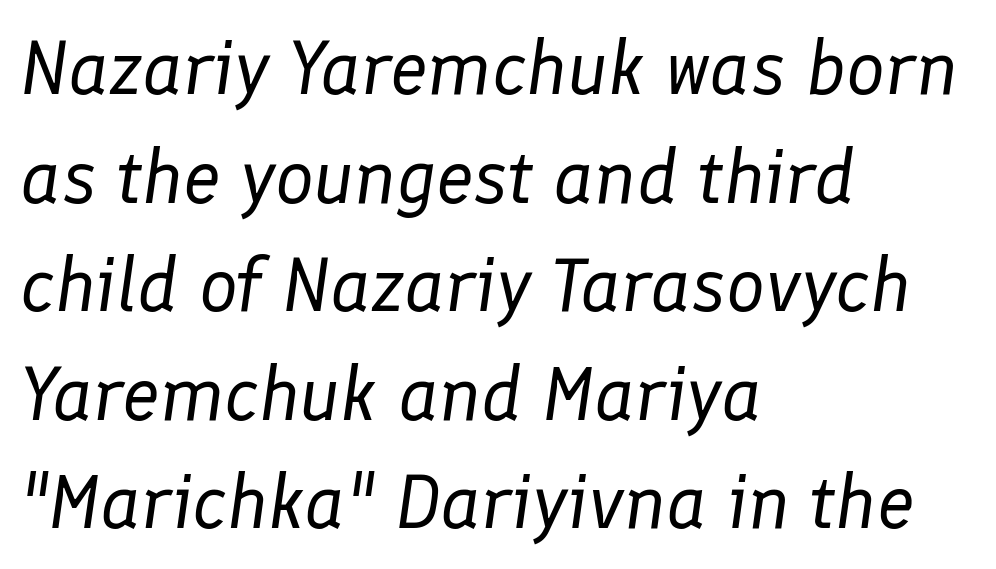
The image shows 77 px regular-weight type, italic (leaning right); set left-aligned, normal line spacing (1.41x), normal letter spacing, not underlined; low stroke contrast and a medium x-height.
